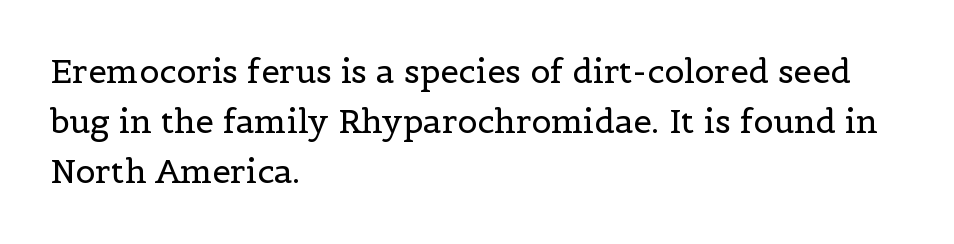
Q: Is the text bold? A: No.
Q: Is the text italic (slanted)? A: No, it is upright.
Q: Is the typeface a serif or a sans-serif typeface? A: Serif.
Q: Is the text underlined? A: No.
Q: How is the paragraph aligned? A: Left-aligned.
Q: Is the spacing between letters normal or unusually wide? A: Normal.
Q: Is the spacing between lines tight, normal or loose? A: Normal.
Q: Width (condensed, normal, or wide)? A: Normal.
Q: x-height? A: Medium.
Q: Monospaced? A: No.
